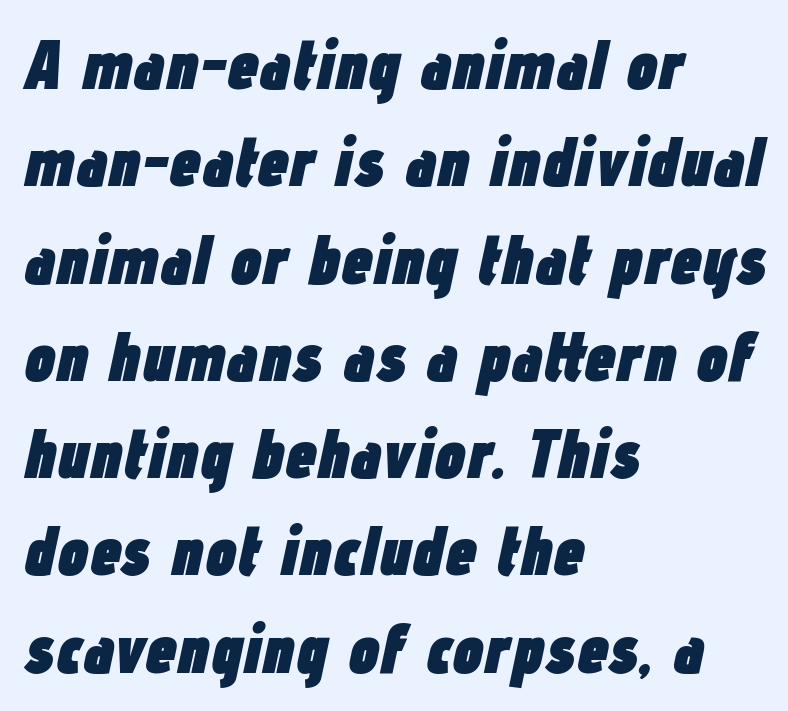
{"italic": "yes", "lean": "right", "slant_degrees": 12, "bold": "yes", "weight": "heavy", "width": "condensed", "stroke_contrast": "low", "x_height": "medium", "monospaced": "no", "underline": "no", "align": "left", "line_spacing": "normal", "line_spacing_ratio": 1.39, "letter_spacing": "normal", "letter_spacing_em": 0.0, "glyph_px": 70}
